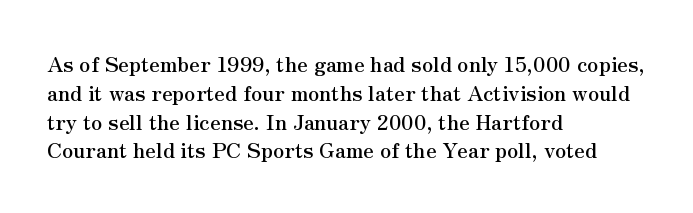
Q: Is the text italic (slanted)? A: No, it is upright.
Q: Is the text underlined? A: No.
Q: How is the paragraph aligned? A: Left-aligned.
Q: Is the spacing between letters normal or unusually wide? A: Normal.
Q: Is the spacing between lines tight, normal or loose? A: Normal.
